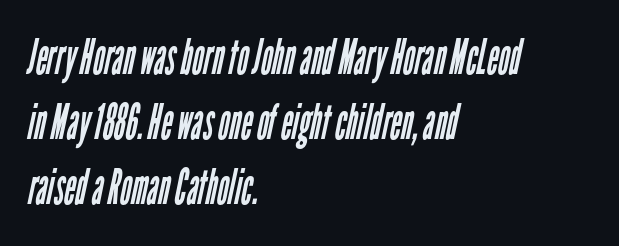
The image shows 49 px regular-weight, condensed sans-serif type; set left-aligned, normal line spacing (1.33x), normal letter spacing, not underlined; low stroke contrast and a medium x-height.
